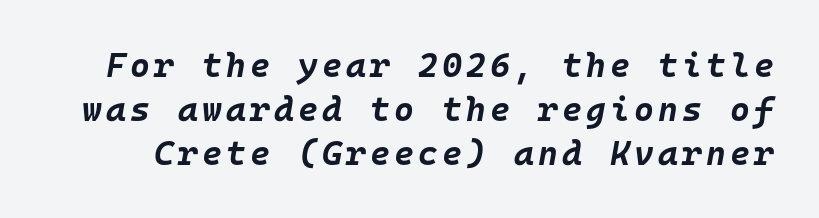
Typographic density is high because the face is bold. The face used here has a pronounced slope to its letters. Words float on clear page, feet unadorned. Note the uniform advance width — an 'i' takes as much space as an 'm'.
